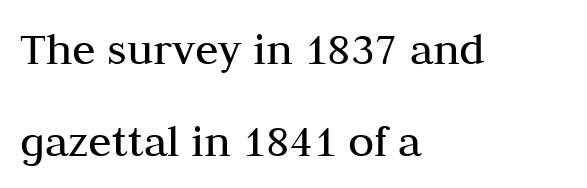
The image shows 48 px regular-weight serif type, upright; set left-aligned, loose line spacing (1.91x), normal letter spacing, not underlined; medium stroke contrast and a medium x-height.
